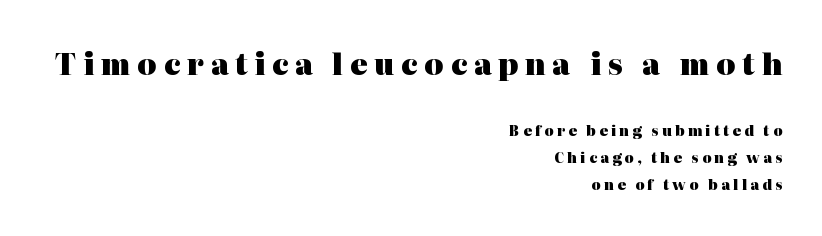
The typeface chosen for these lines features serifs. Every stem runs plumb, perpendicular to the baseline. Compared with typical body copy, the letter spacing here is much looser. Plain, unruled lines of type. Caption: bold face, heavy strokes.
